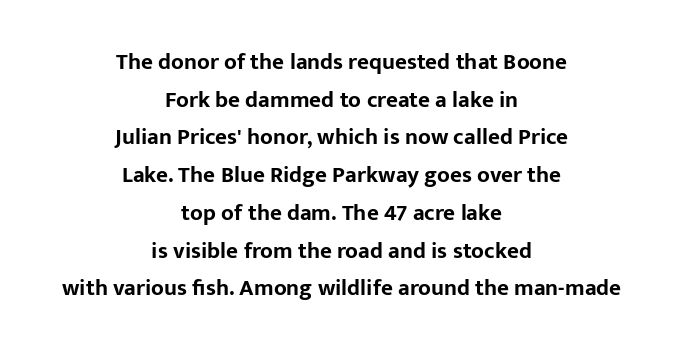
This rendering leaves character spacing at its baseline value. These lines carry a lot of weight — the face is fully bold. The rendering positions every line midway between the sides. Line spacing here is normal. Check under the words: just untouched page.
